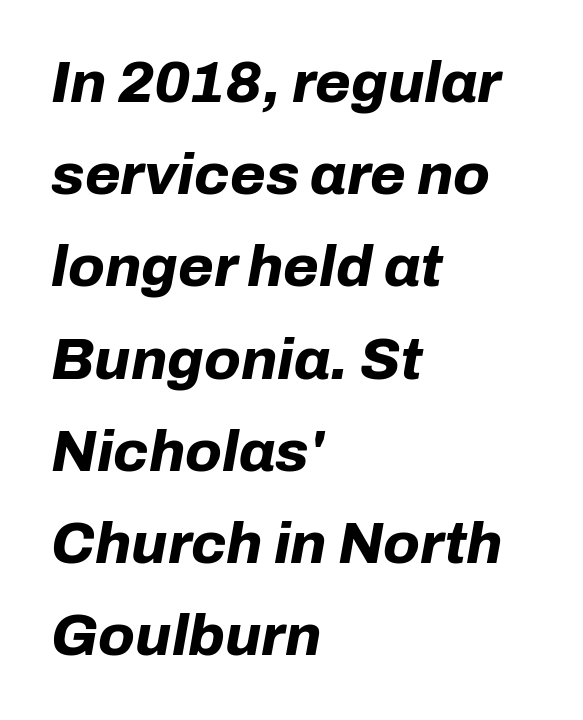
Q: Is the text bold? A: Yes.
Q: Is the text italic (slanted)? A: Yes, it leans right by about 10 degrees.
Q: Is the text underlined? A: No.
Q: How is the paragraph aligned? A: Left-aligned.
Q: Is the spacing between letters normal or unusually wide? A: Normal.
Q: Is the spacing between lines tight, normal or loose? A: Normal.
Q: Width (condensed, normal, or wide)? A: Normal.
Q: Stroke contrast? A: Low.
Q: x-height? A: Medium.
Q: Monospaced? A: No.
